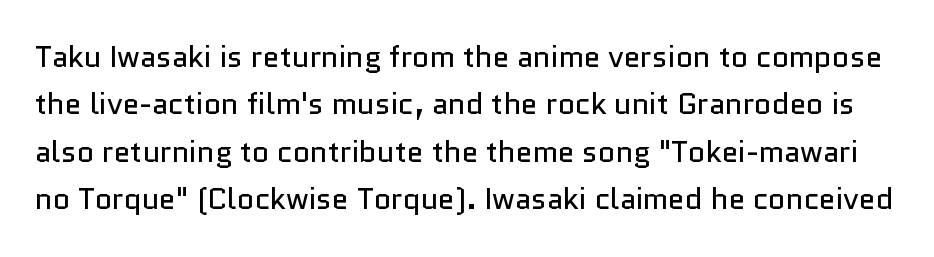
The image shows 30 px regular-weight sans-serif type, upright; set normal line spacing (1.58x), normal letter spacing, not underlined; low stroke contrast and a medium x-height.
